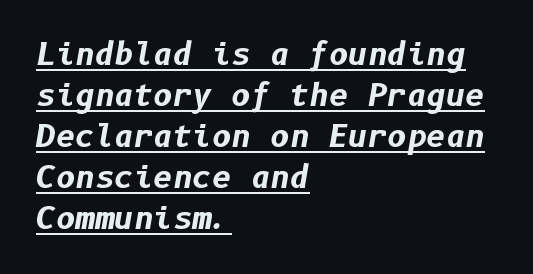
{"italic": "yes", "lean": "right", "slant_degrees": 10, "bold": "yes", "weight": "bold", "width": "normal", "stroke_contrast": "low", "x_height": "medium", "underline": "yes", "align": "left", "line_spacing": "normal", "line_spacing_ratio": 1.37, "letter_spacing": "normal", "letter_spacing_em": 0.0, "glyph_px": 30}
